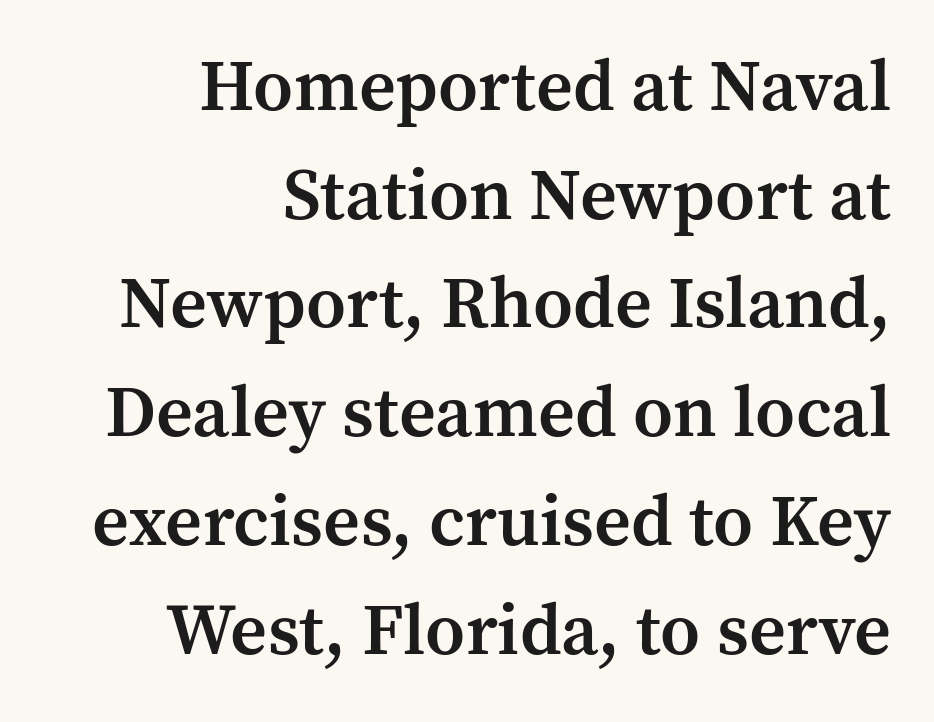
The face used here is seriffed, in the tradition of book romans. Notice the strokes are somewhat thickened but not fully heavy: this is a semibold. Teacher's note: observe the even right margin — that is flush-right alignment. Evenly set lines give the paragraph a standard silhouette. Vertical strokes here are truly vertical. A bare baseline throughout the passage.
